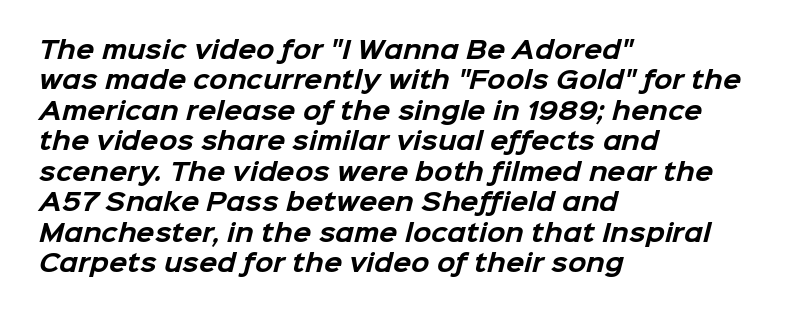
Q: Is the text bold? A: Yes.
Q: Is the text underlined? A: No.
Q: How is the paragraph aligned? A: Left-aligned.
Q: Is the spacing between letters normal or unusually wide? A: Normal.
Q: Is the spacing between lines tight, normal or loose? A: Normal.
